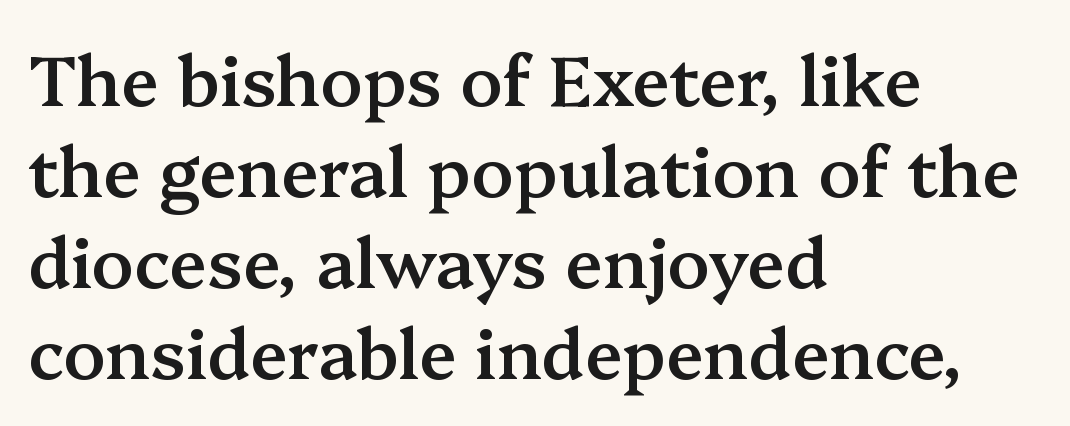
Q: Is the text bold? A: Semi-bold.
Q: Is the text italic (slanted)? A: No, it is upright.
Q: Is the typeface a serif or a sans-serif typeface? A: Serif.
Q: Is the text underlined? A: No.
Q: How is the paragraph aligned? A: Left-aligned.
Q: Is the spacing between letters normal or unusually wide? A: Normal.
Q: Is the spacing between lines tight, normal or loose? A: Normal.
Q: Width (condensed, normal, or wide)? A: Normal.
Q: Stroke contrast? A: Medium.
Q: x-height? A: Medium.
Q: Monospaced? A: No.
